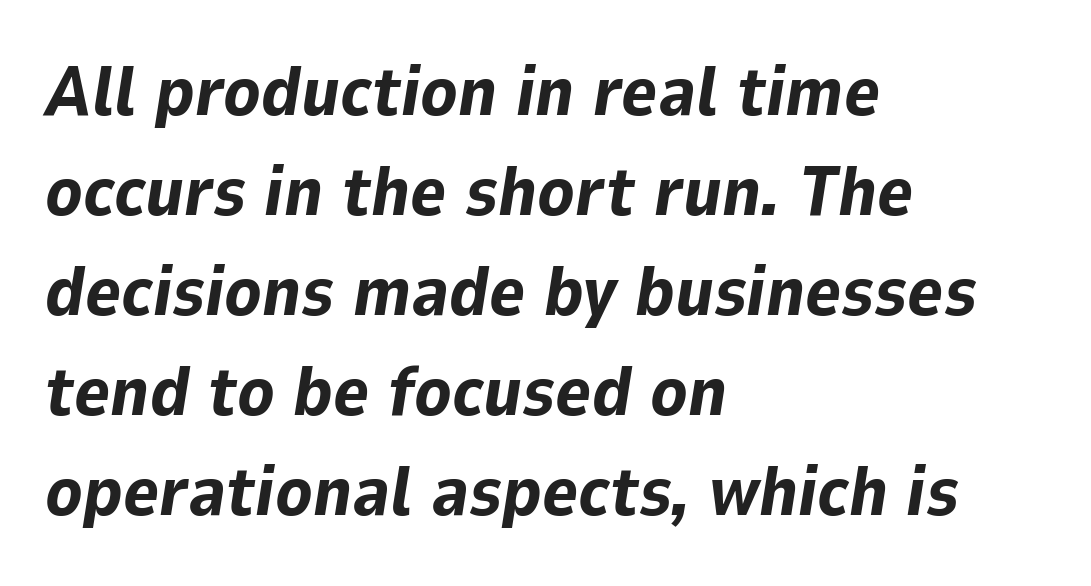
The image shows 69 px bold type, italic (leaning right); set left-aligned, normal line spacing (1.45x), normal letter spacing, not underlined; low stroke contrast and a medium x-height.
